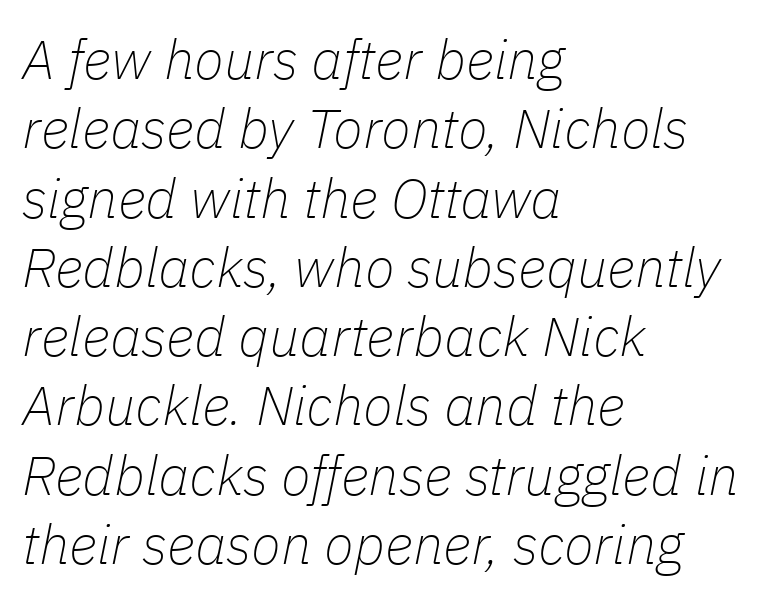
{"italic": "yes", "lean": "right", "slant_degrees": 11, "bold": "no", "weight": "thin", "width": "normal", "stroke_contrast": "low", "x_height": "medium", "monospaced": "no", "underline": "no", "align": "left", "line_spacing": "normal", "line_spacing_ratio": 1.26, "letter_spacing": "normal", "letter_spacing_em": 0.0, "glyph_px": 55}
